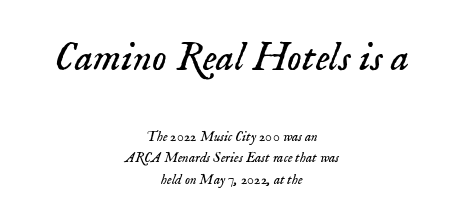
Honestly, the letter spacing is just normal — you wouldn't notice it. Summary of vertical rhythm: regular, with standard interline spacing. Short and long lines alike share a common midpoint. Serif or sans? Serif — the stroke terminals have little feet. Unmarked baselines from the first word to the last.
